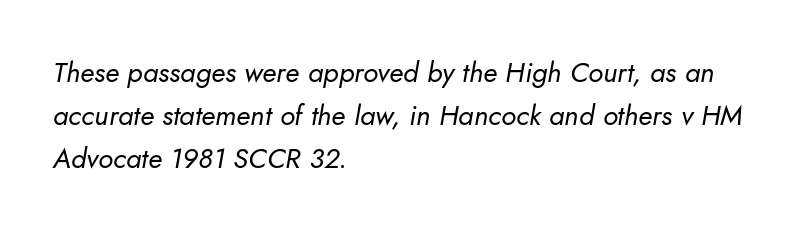
{"italic": "yes", "lean": "right", "slant_degrees": 10, "bold": "no", "weight": "regular", "width": "normal", "stroke_contrast": "low", "x_height": "small", "monospaced": "no", "underline": "no", "align": "left", "line_spacing": "normal", "line_spacing_ratio": 1.53, "letter_spacing": "normal", "letter_spacing_em": 0.0, "glyph_px": 28}
